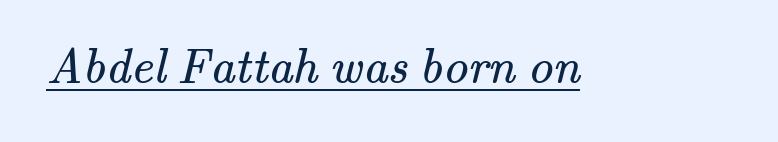
{"serif": "yes", "bold": "no", "weight": "regular", "width": "normal", "stroke_contrast": "medium", "x_height": "small", "monospaced": "no", "underline": "yes", "letter_spacing": "normal", "letter_spacing_em": 0.0, "glyph_px": 49}
